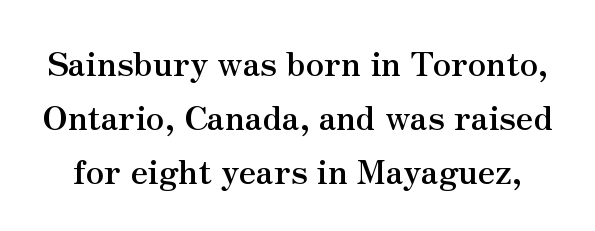
{"serif": "yes", "italic": "no", "bold": "yes", "weight": "semibold", "width": "normal", "stroke_contrast": "medium", "x_height": "small", "monospaced": "no", "underline": "no", "line_spacing": "normal", "line_spacing_ratio": 1.63, "letter_spacing": "normal", "letter_spacing_em": 0.0, "glyph_px": 33}
